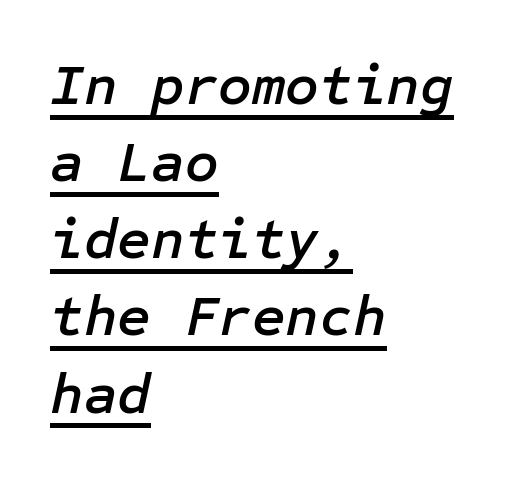
Letter spacing: default. The rag falls on the right side of this text block. What decoration does the sample have? An underline. Normally led — the rows are evenly, conventionally spaced. Emphasis-style slanted type is in use.
